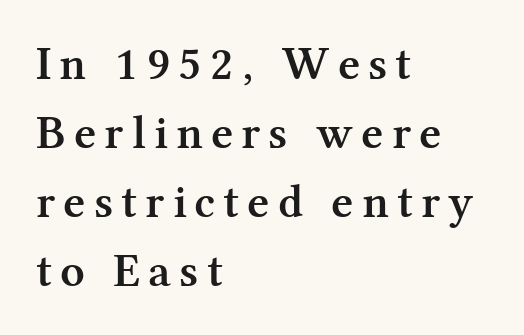
Letters rest on an invisible, unmarked baseline. Where is the straight margin? On the left. Unlike italic type, these characters show no tilt at all. This sample keeps an unexceptional amount of space between lines.
